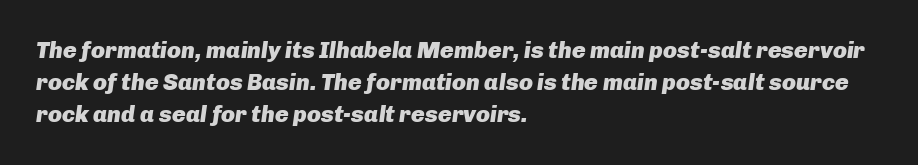
The image shows 23 px bold type, italic (leaning right); set left-aligned, normal line spacing (1.4x), normal letter spacing, not underlined.
